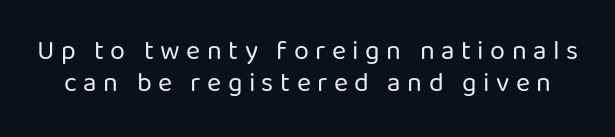
The image shows 27 px text type, upright; set line spacing 1.19x, unusually wide letter spacing (+0.24 em), not underlined.
